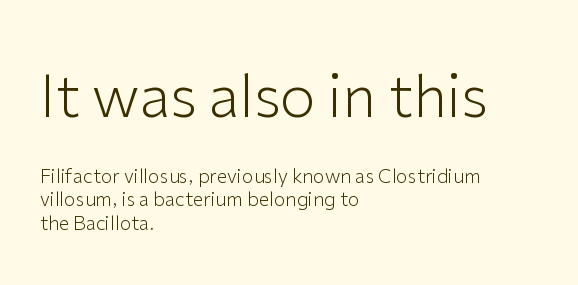
The image shows 58 px light sans-serif type, upright; set left-aligned, line spacing 1.22x, normal letter spacing, not underlined; the first (top) block is 3.05x larger; low stroke contrast and a medium x-height.
